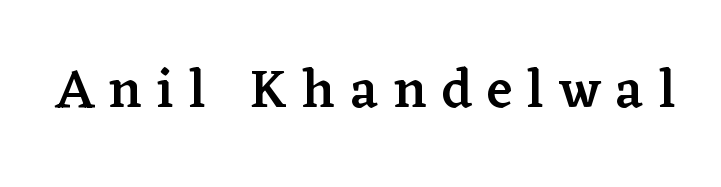
Q: Is the text bold? A: Semi-bold.
Q: Is the text italic (slanted)? A: No, it is upright.
Q: Is the typeface a serif or a sans-serif typeface? A: Serif.
Q: Is the text underlined? A: No.
Q: Is the spacing between letters normal or unusually wide? A: Unusually wide.
Q: Width (condensed, normal, or wide)? A: Normal.
Q: Stroke contrast? A: Low.
Q: x-height? A: Medium.
Q: Monospaced? A: No.
